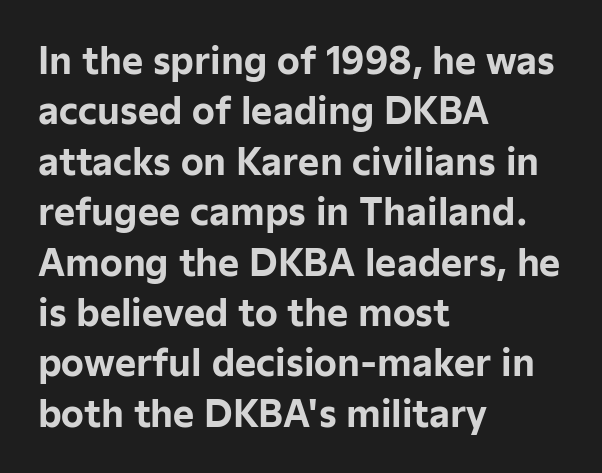
This sample uses plain, unmodified letter spacing. Spacing verdict: proportional, widths tailored to each character. Regarding leading, the lines here are spaced in the standard way. The string is rendered with underlining switched off. A dark, heavy texture on the line: the type is bold.
